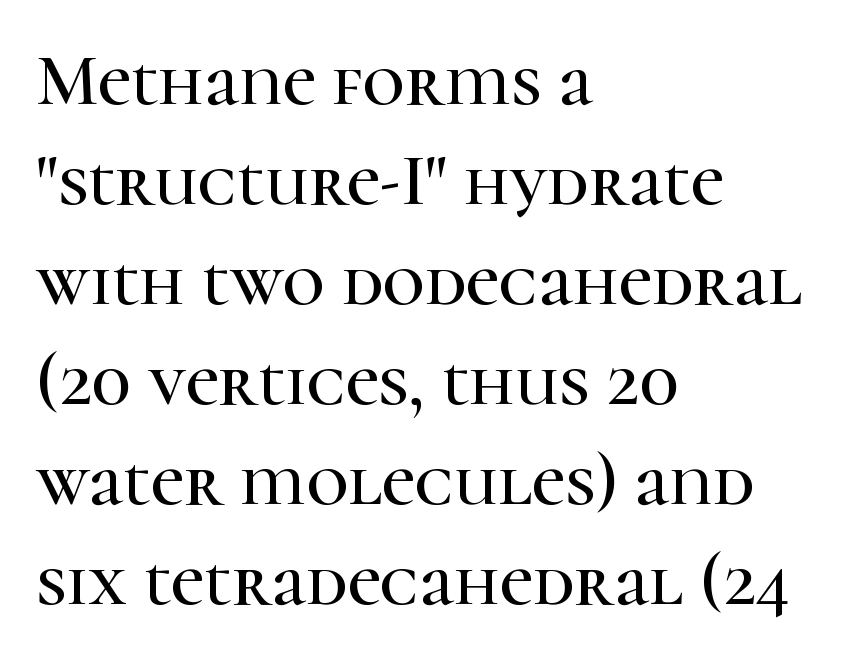
The strip under each line holds only bare page. Every row of glyphs begins at an identical x-position on the left. Varying glyph widths throughout — classic text-font behaviour. No extra tracking has been applied to these lines. The axis of the letterforms is exactly vertical.
